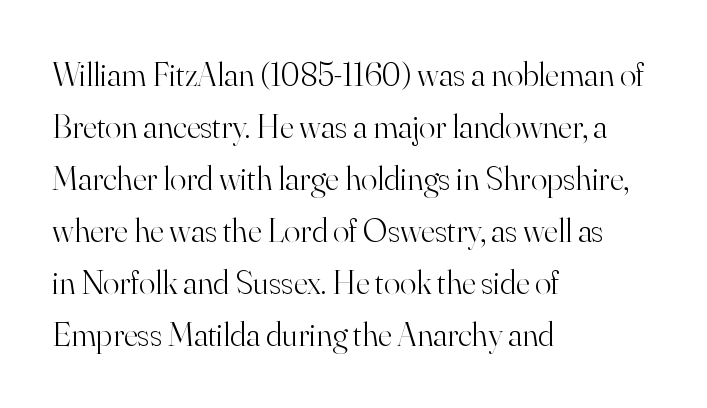
Q: Is the text bold? A: No.
Q: Is the text italic (slanted)? A: No, it is upright.
Q: Is the typeface a serif or a sans-serif typeface? A: Serif.
Q: Is the text underlined? A: No.
Q: How is the paragraph aligned? A: Left-aligned.
Q: Is the spacing between letters normal or unusually wide? A: Normal.
Q: Is the spacing between lines tight, normal or loose? A: Normal.
Q: Width (condensed, normal, or wide)? A: Normal.
Q: Stroke contrast? A: High.
Q: x-height? A: Small.
Q: Monospaced? A: No.
